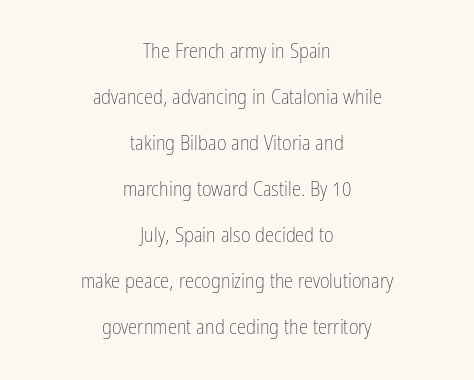
{"italic": "no", "bold": "no", "underline": "no", "align": "center", "line_spacing": "loose", "line_spacing_ratio": 2.19, "letter_spacing": "normal", "letter_spacing_em": 0.0, "glyph_px": 21}
